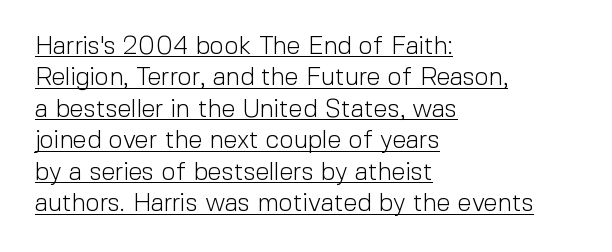
The image shows 25 px text type, upright; set left-aligned, normal line spacing (1.26x), normal letter spacing, underlined.
